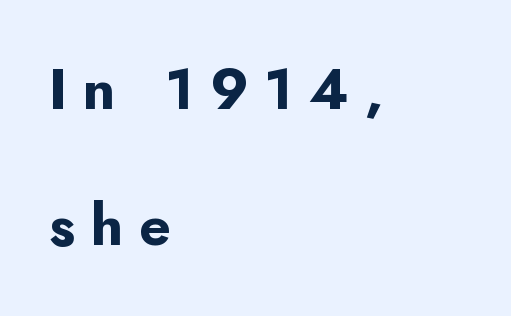
{"serif": "no", "italic": "no", "bold": "yes", "weight": "bold", "width": "normal", "stroke_contrast": "low", "x_height": "small", "monospaced": "no", "underline": "no", "align": "left", "line_spacing": "loose", "line_spacing_ratio": 2.39, "letter_spacing": "wide", "letter_spacing_em": 0.28, "glyph_px": 57}
